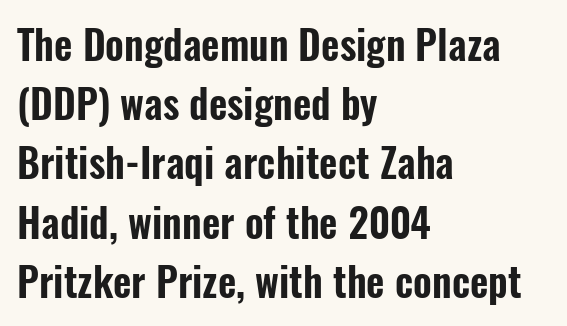
{"serif": "no", "italic": "no", "width": "condensed", "stroke_contrast": "low", "x_height": "medium", "monospaced": "no", "underline": "no", "align": "left", "line_spacing": "normal", "line_spacing_ratio": 1.48, "letter_spacing": "normal", "letter_spacing_em": 0.0, "glyph_px": 40}
